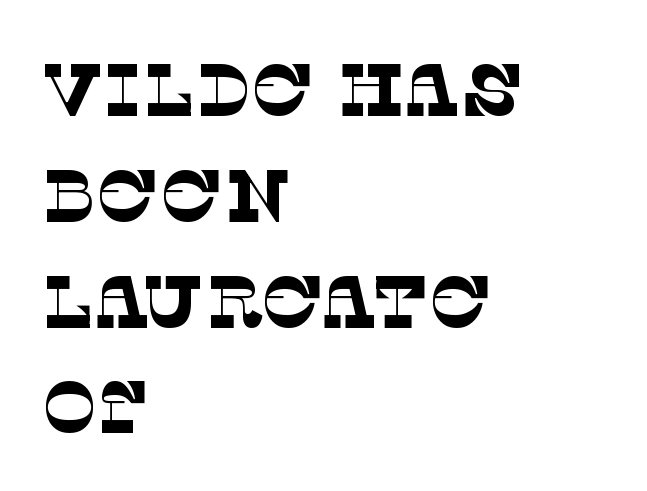
Each letter keeps its own natural width here, so spacing adapts to shape. Between one letter and the next there's only the usual sliver of space. The passage is arranged the way most books set body copy — flush left. This block has exactly the height ordinary leading produces.
